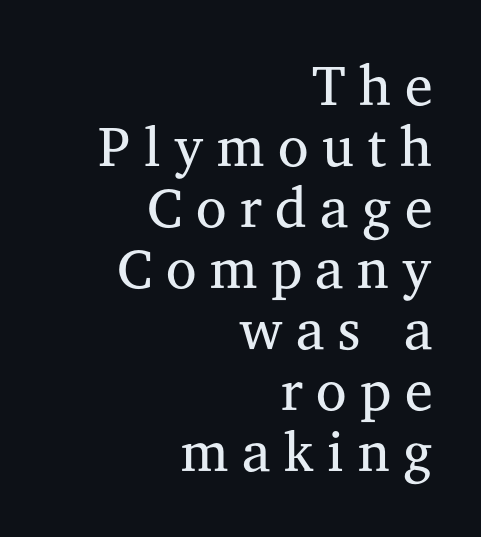
{"serif": "yes", "italic": "no", "bold": "no", "weight": "regular", "width": "normal", "stroke_contrast": "medium", "x_height": "medium", "monospaced": "no", "underline": "no", "align": "right", "line_spacing": "tight", "line_spacing_ratio": 1.09, "letter_spacing": "wide", "letter_spacing_em": 0.24, "glyph_px": 56}
